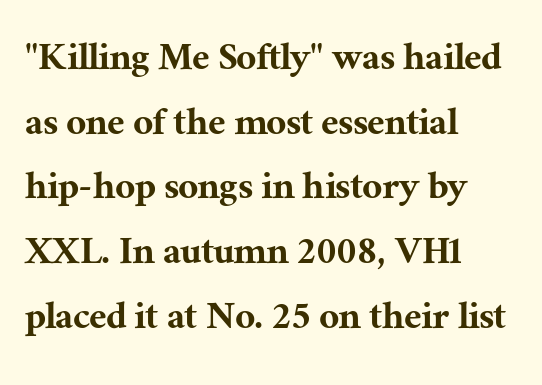
Q: Is the text italic (slanted)? A: No, it is upright.
Q: Is the typeface a serif or a sans-serif typeface? A: Serif.
Q: Is the text underlined? A: No.
Q: How is the paragraph aligned? A: Left-aligned.
Q: Is the spacing between letters normal or unusually wide? A: Normal.
Q: Is the spacing between lines tight, normal or loose? A: Normal.
Q: Width (condensed, normal, or wide)? A: Normal.
Q: Stroke contrast? A: Medium.
Q: x-height? A: Medium.
Q: Monospaced? A: No.
